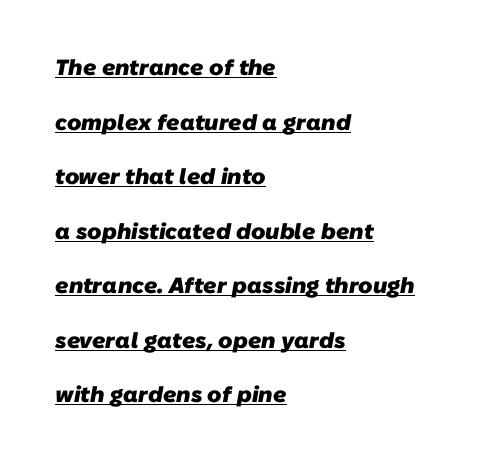
Q: Is the text bold? A: Yes.
Q: Is the text underlined? A: Yes.
Q: How is the paragraph aligned? A: Left-aligned.
Q: Is the spacing between letters normal or unusually wide? A: Normal.
Q: Is the spacing between lines tight, normal or loose? A: Loose.
